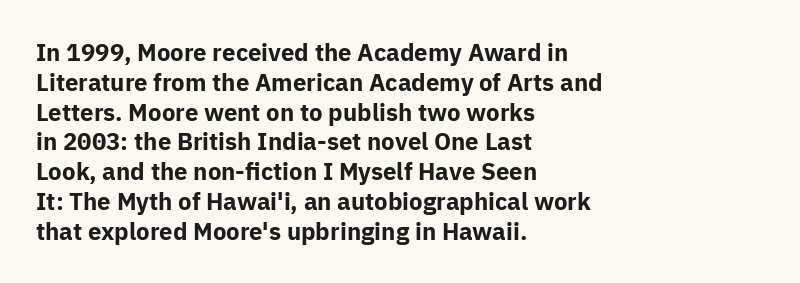
{"italic": "no", "bold": "yes", "underline": "no", "align": "left", "line_spacing_ratio": 1.24, "letter_spacing": "normal", "letter_spacing_em": 0.0, "glyph_px": 24}
